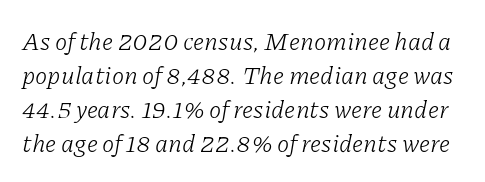
Italic? Definitely — the glyphs are oblique. Nobody drew a line under any word here. A typesetter would call this zero additional tracking. The characters are drawn with everyday or finer stroke widths. The space between consecutive lines is moderate.
